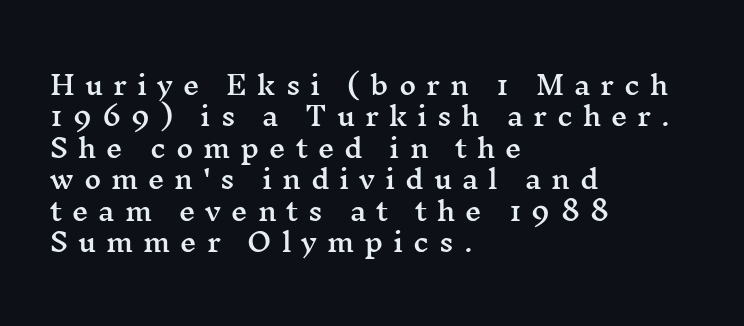
The image shows 26 px text type, upright; set left-aligned, line spacing 1.21x, unusually wide letter spacing (+0.38 em), not underlined.
